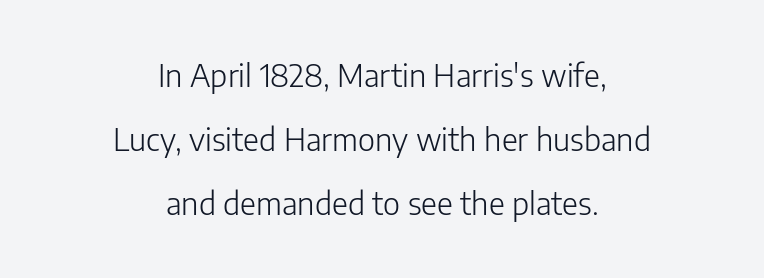
The glyphs are unaccompanied by any horizontal stroke below them. The text block is weighted toward neither margin, spreading evenly from the middle. On a weight scale, this lands at 450 or below. Think of a printed novel: that variable character pitch is what you see here. Does the type have serifs? No, each stem ends abruptly.
